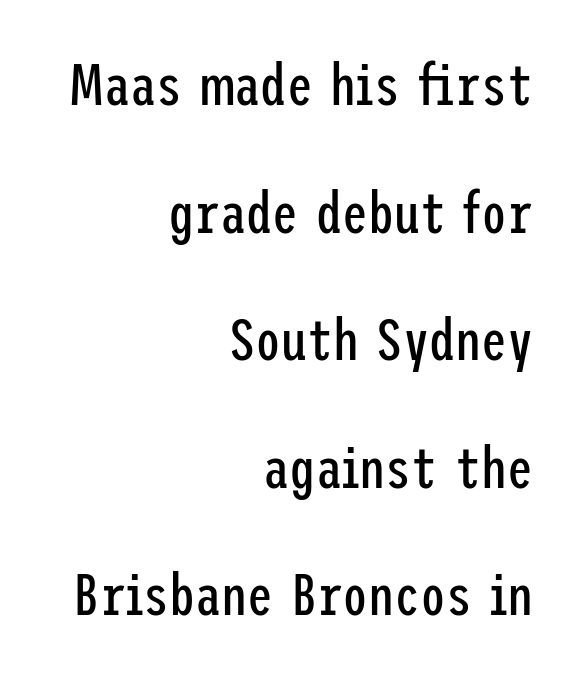
The zone under the glyphs is completely vacant. The tracking reads as untouched default to a designer's eye. The block of text is sparse from top to bottom, with ample space between rows. These glyphs show unthickened strokes, regular width or finer. The lines are quadded right. This is roman type, the default non-slanted kind.
